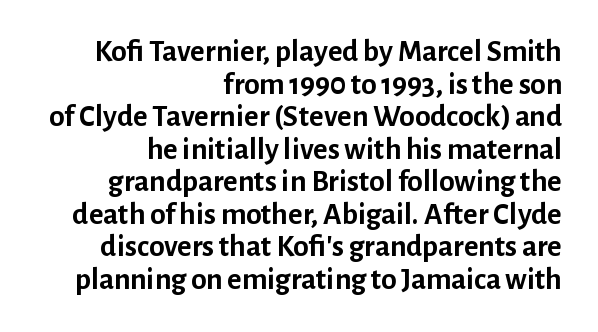
A typesetter would call this zero additional tracking. Chunky letters — that's bold for sure. Horizontal alignment here is rightward, an uncommon choice for prose. Character widths vary here, with narrow letters taking less room than wide ones. Does the type have serifs? No, each stem ends abruptly. The foot of each line stays bare and open.
